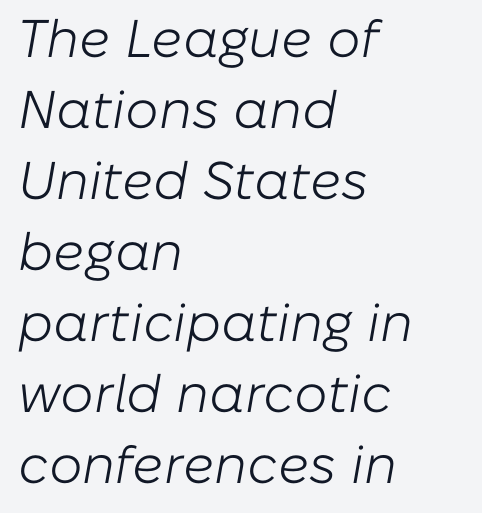
{"italic": "yes", "lean": "right", "slant_degrees": 10, "bold": "no", "weight": "light", "width": "normal", "stroke_contrast": "low", "x_height": "medium", "monospaced": "no", "underline": "no", "align": "left", "line_spacing": "normal", "line_spacing_ratio": 1.34, "letter_spacing": "normal", "letter_spacing_em": 0.0, "glyph_px": 53}
